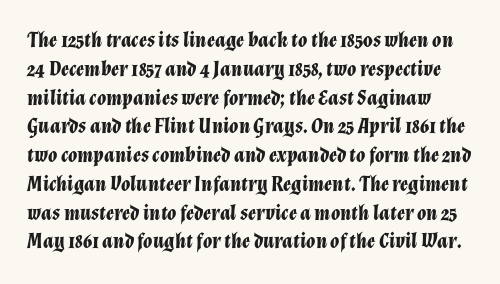
Q: Is the text bold? A: Yes.
Q: Is the text italic (slanted)? A: Yes, it leans right by about 12 degrees.
Q: Is the text underlined? A: No.
Q: Is the spacing between letters normal or unusually wide? A: Normal.
Q: Is the spacing between lines tight, normal or loose? A: Normal.
